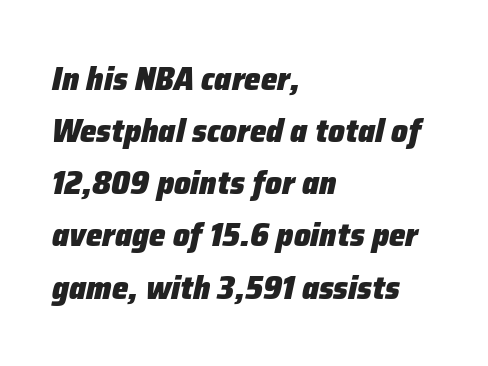
{"italic": "yes", "lean": "right", "slant_degrees": 12, "bold": "yes", "weight": "heavy", "width": "normal", "stroke_contrast": "low", "x_height": "medium", "monospaced": "no", "underline": "no", "align": "left", "line_spacing": "normal", "line_spacing_ratio": 1.58, "letter_spacing": "normal", "letter_spacing_em": 0.0, "glyph_px": 33}
